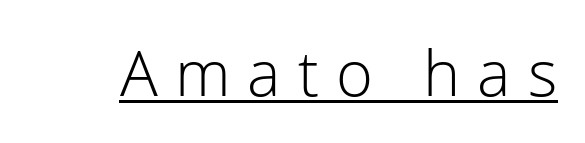
The image shows 63 px light sans-serif type, upright; set unusually wide letter spacing (+0.27 em), underlined; low stroke contrast and a medium x-height.
